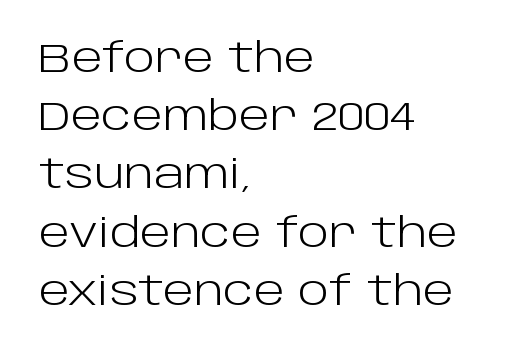
{"serif": "no", "italic": "no", "bold": "no", "weight": "light", "width": "normal", "stroke_contrast": "low", "x_height": "large", "monospaced": "no", "underline": "no", "align": "left", "line_spacing": "normal", "line_spacing_ratio": 1.42, "letter_spacing": "normal", "letter_spacing_em": 0.0, "glyph_px": 41}
